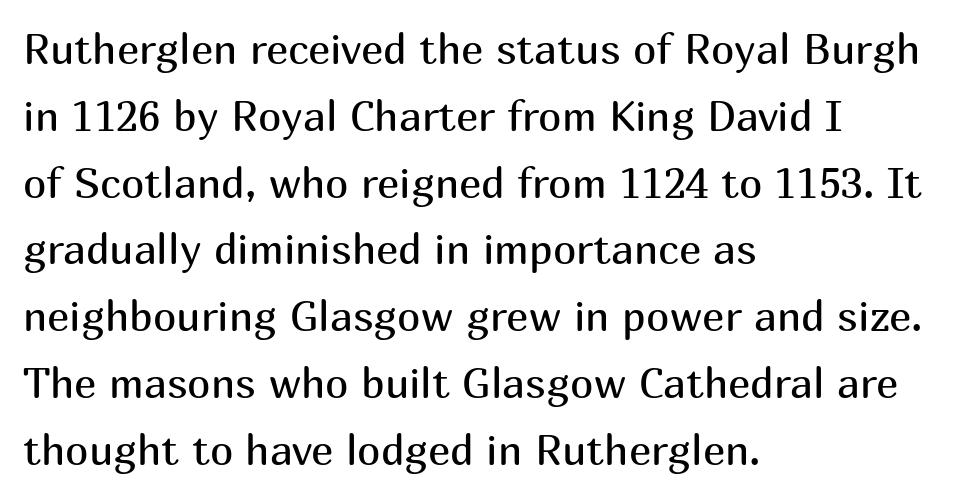
The image shows 42 px regular-weight sans-serif type, upright; set left-aligned, normal line spacing (1.59x), normal letter spacing, not underlined; medium stroke contrast and a medium x-height.
